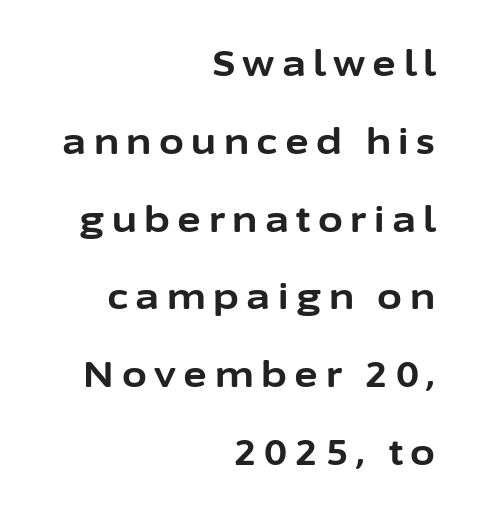
Q: Is the text bold? A: Yes.
Q: Is the text italic (slanted)? A: No, it is upright.
Q: Is the typeface a serif or a sans-serif typeface? A: Sans-serif.
Q: Is the text underlined? A: No.
Q: How is the paragraph aligned? A: Right-aligned.
Q: Is the spacing between letters normal or unusually wide? A: Unusually wide.
Q: Is the spacing between lines tight, normal or loose? A: Loose.
Q: Width (condensed, normal, or wide)? A: Normal.
Q: Stroke contrast? A: Low.
Q: x-height? A: Medium.
Q: Monospaced? A: No.
